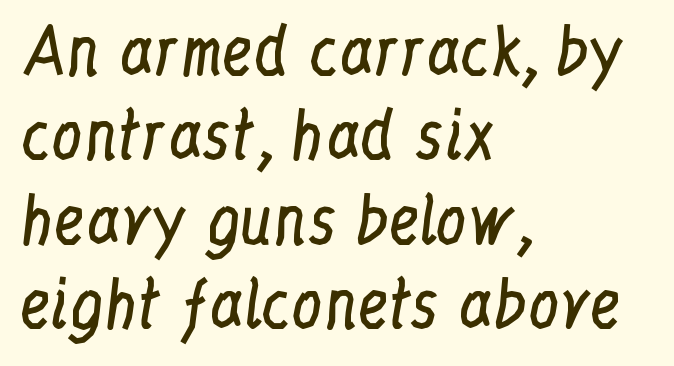
Q: Is the text bold? A: No.
Q: Is the text italic (slanted)? A: Yes.
Q: Is the typeface a serif or a sans-serif typeface? A: Serif.
Q: Is the text underlined? A: No.
Q: How is the paragraph aligned? A: Left-aligned.
Q: Is the spacing between letters normal or unusually wide? A: Normal.
Q: Is the spacing between lines tight, normal or loose? A: Normal.
Q: Width (condensed, normal, or wide)? A: Condensed.
Q: Stroke contrast? A: Low.
Q: x-height? A: Medium.
Q: Monospaced? A: No.
